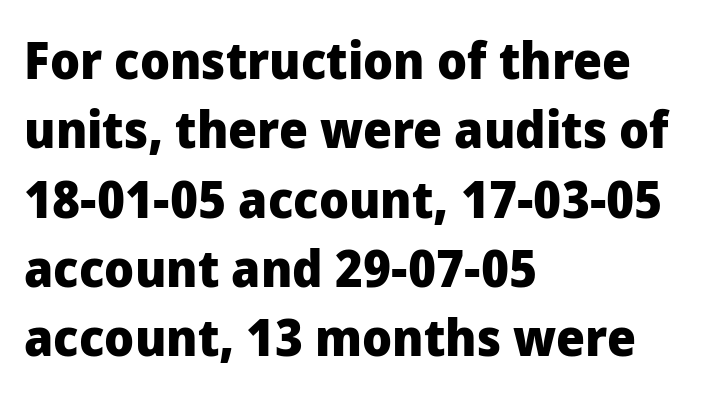
Q: Is the text bold? A: Yes.
Q: Is the text italic (slanted)? A: No, it is upright.
Q: Is the typeface a serif or a sans-serif typeface? A: Sans-serif.
Q: Is the text underlined? A: No.
Q: How is the paragraph aligned? A: Left-aligned.
Q: Is the spacing between letters normal or unusually wide? A: Normal.
Q: Is the spacing between lines tight, normal or loose? A: Normal.
Q: Width (condensed, normal, or wide)? A: Normal.
Q: Stroke contrast? A: Low.
Q: x-height? A: Medium.
Q: Monospaced? A: No.
